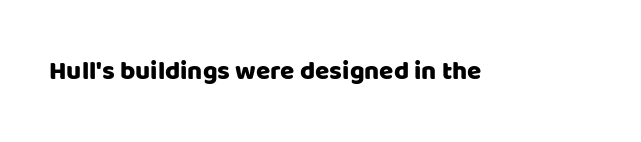
Is there any slant? The stems are plumb. Descenders are the only things crossing below the line. The line texture is even and compact thanks to regular tracking.
